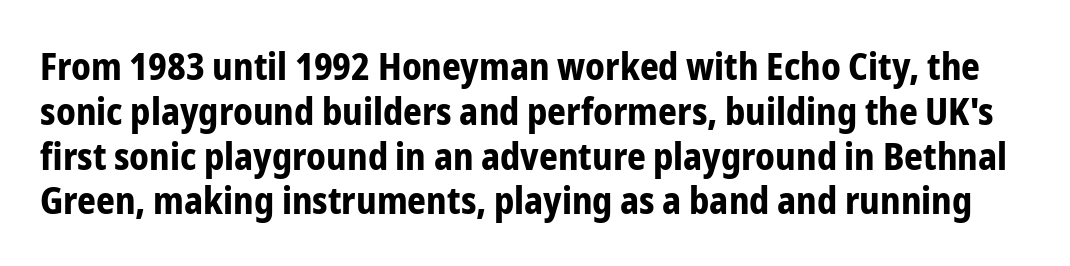
Q: Is the text bold? A: Yes.
Q: Is the text italic (slanted)? A: No, it is upright.
Q: Is the typeface a serif or a sans-serif typeface? A: Sans-serif.
Q: Is the text underlined? A: No.
Q: Is the spacing between letters normal or unusually wide? A: Normal.
Q: Width (condensed, normal, or wide)? A: Condensed.
Q: Stroke contrast? A: Low.
Q: x-height? A: Medium.
Q: Monospaced? A: No.
